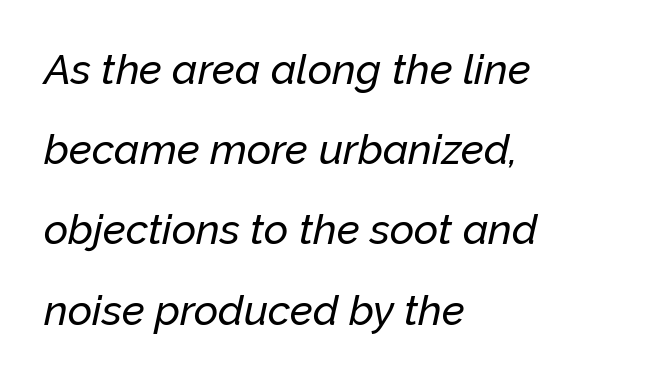
Does the leading feel generous? Absolutely, it's lavish. All the whitespace from short lines collects on the right. The line texture is even and compact thanks to regular tracking. These lines are rendered in a variable-pitch font.
